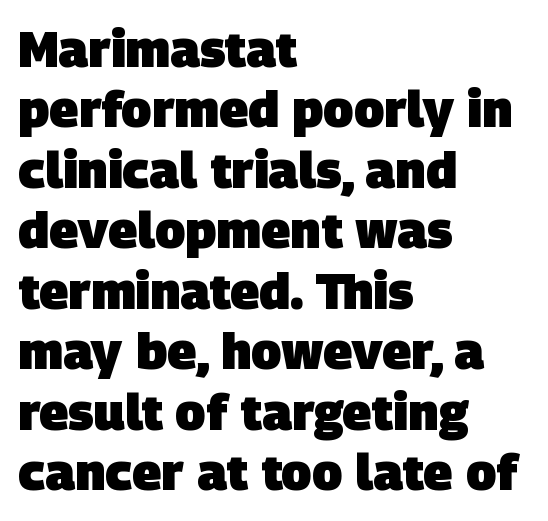
The image shows 50 px heavy sans-serif type; set left-aligned, line spacing 1.21x, normal letter spacing, not underlined; low stroke contrast and a large x-height.
